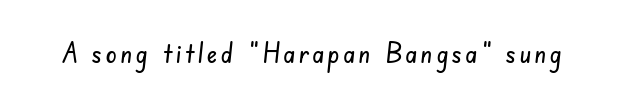
Note the varied advance widths — an 'i' is clearly narrower than an 'm'. The glyphs are unaccompanied by any horizontal stroke below them. Classification — sans serif.
